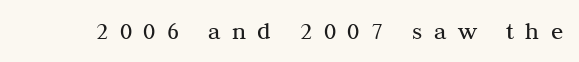
The image shows 25 px text type, upright; set unusually wide letter spacing (+0.46 em), not underlined.
